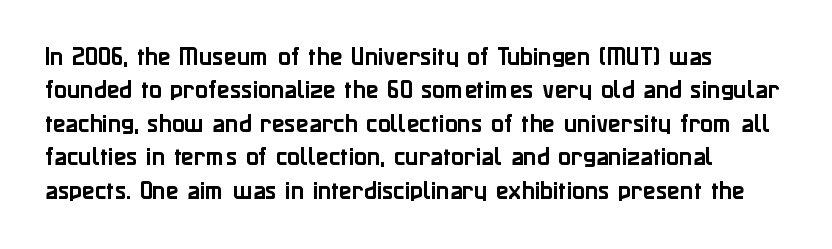
{"italic": "no", "underline": "no", "line_spacing": "normal", "line_spacing_ratio": 1.59, "letter_spacing": "normal", "letter_spacing_em": 0.0, "glyph_px": 21}
